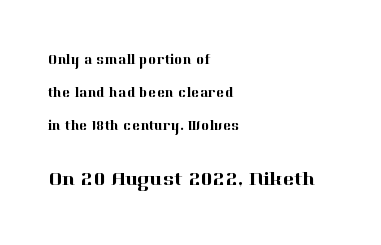
A bare baseline throughout the passage. This is roman type, the default non-slanted kind. Between one letter and the next there's only the usual sliver of space. These lines stack with their left ends in a neat column. Top chunk: small. Bottom chunk: large.
